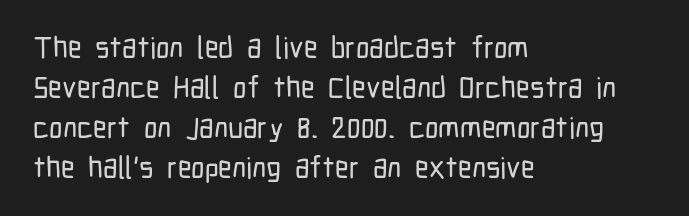
Q: Is the text italic (slanted)? A: No, it is upright.
Q: Is the typeface a serif or a sans-serif typeface? A: Sans-serif.
Q: Is the text underlined? A: No.
Q: How is the paragraph aligned? A: Left-aligned.
Q: Is the spacing between letters normal or unusually wide? A: Normal.
Q: Is the spacing between lines tight, normal or loose? A: Normal.
Q: Width (condensed, normal, or wide)? A: Condensed.
Q: Stroke contrast? A: Low.
Q: x-height? A: Medium.
Q: Monospaced? A: No.
